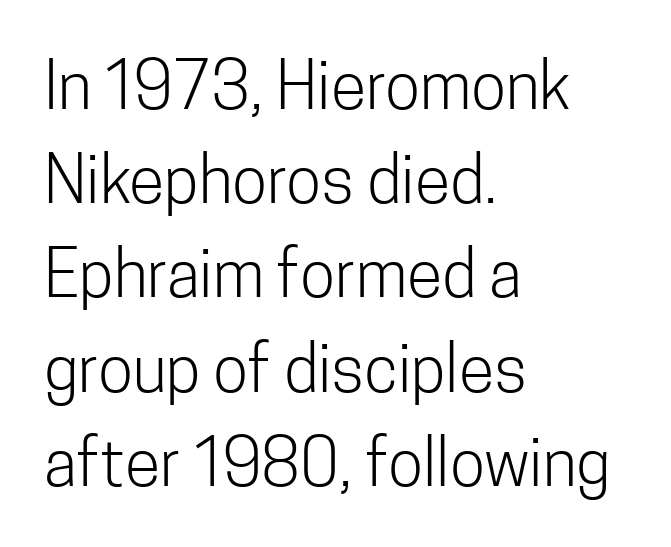
Q: Is the text bold? A: No.
Q: Is the text italic (slanted)? A: No, it is upright.
Q: Is the typeface a serif or a sans-serif typeface? A: Sans-serif.
Q: Is the text underlined? A: No.
Q: How is the paragraph aligned? A: Left-aligned.
Q: Is the spacing between letters normal or unusually wide? A: Normal.
Q: Is the spacing between lines tight, normal or loose? A: Normal.
Q: Width (condensed, normal, or wide)? A: Condensed.
Q: Stroke contrast? A: Low.
Q: x-height? A: Medium.
Q: Monospaced? A: No.
